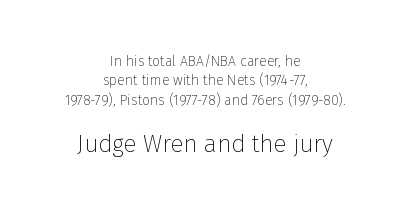
Short and long lines alike share a common midpoint. No extra tracking has been applied to these lines. The weight tops out at a normal text grade. Of the two passages, the one underneath uses the larger point size. The string is rendered with underlining switched off. Posture: straight, roman, zero tilt.
